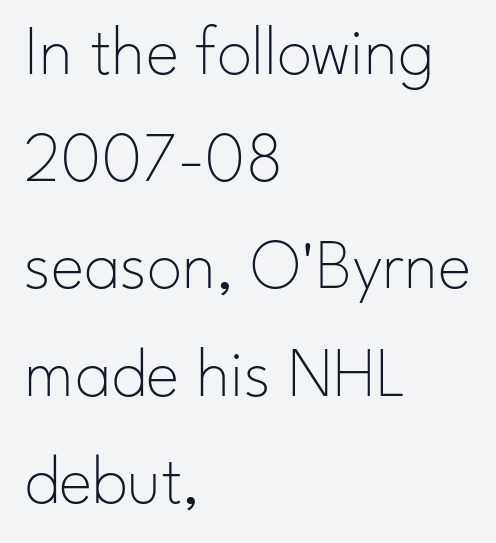
Regular leading. Counters stay open thanks to moderate or lighter strokes. The passage shown is typeset with a sans-serif family. Is this a fixed-width face? No — the glyphs have proportional, varying widths. No italicization has been applied; the sample stays upright. The horizontal fit of the characters is conventional and even.
